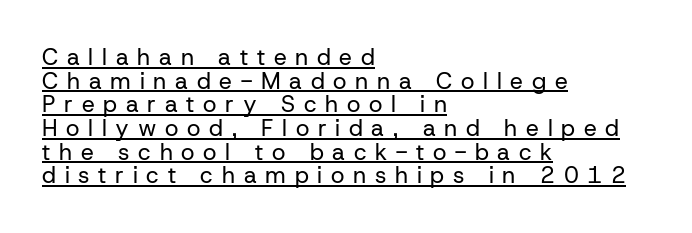
{"italic": "no", "bold": "no", "underline": "yes", "align": "left", "line_spacing": "tight", "line_spacing_ratio": 1.03, "letter_spacing": "wide", "letter_spacing_em": 0.38, "glyph_px": 23}
